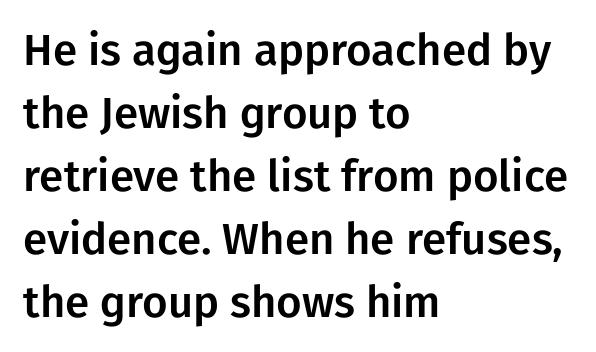
The image shows 44 px sans-serif type, upright; set left-aligned, normal line spacing (1.43x), normal letter spacing, not underlined; low stroke contrast and a medium x-height.
